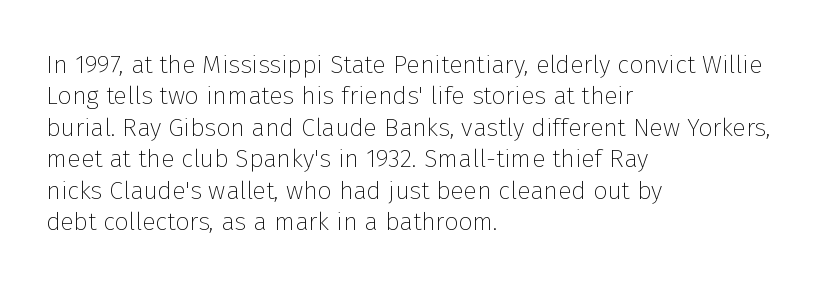
No letter is thick-stroked: the sample isn't bold. This is roman type, the default non-slanted kind. One glance says typical: line gaps are just what's usual. Plain, unruled lines of type. This sample is left-justified, so line endings fall wherever the words run out.
